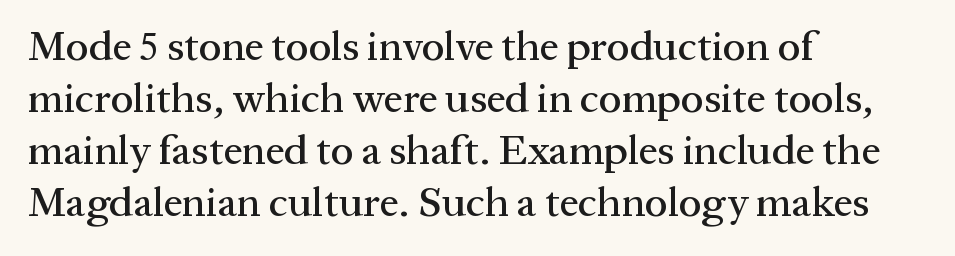
Q: Is the text italic (slanted)? A: No, it is upright.
Q: Is the typeface a serif or a sans-serif typeface? A: Serif.
Q: Is the text underlined? A: No.
Q: How is the paragraph aligned? A: Left-aligned.
Q: Is the spacing between letters normal or unusually wide? A: Normal.
Q: Width (condensed, normal, or wide)? A: Normal.
Q: Stroke contrast? A: Medium.
Q: x-height? A: Medium.
Q: Monospaced? A: No.
